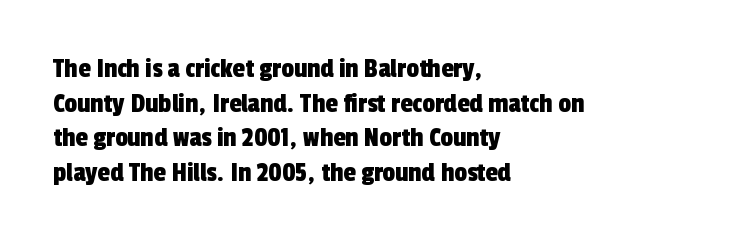
The image shows 28 px condensed sans-serif type; set left-aligned, line spacing 1.24x, normal letter spacing, not underlined; a medium x-height.
